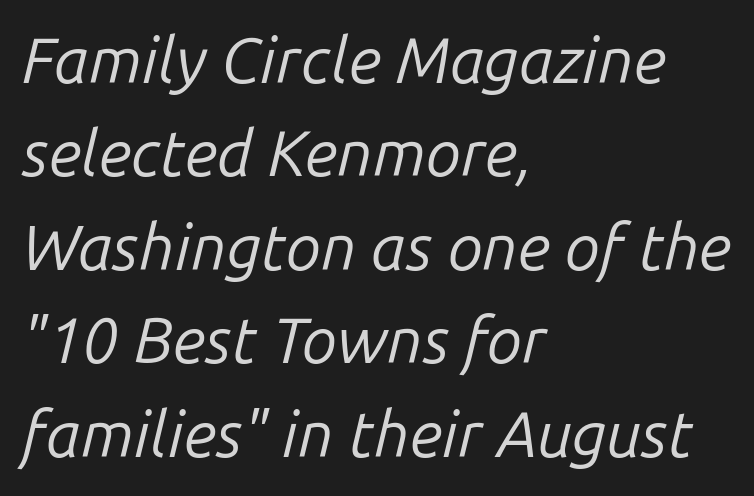
{"italic": "yes", "lean": "right", "slant_degrees": 14, "bold": "no", "weight": "regular", "width": "normal", "stroke_contrast": "low", "x_height": "medium", "monospaced": "no", "underline": "no", "align": "left", "line_spacing": "normal", "line_spacing_ratio": 1.46, "letter_spacing": "normal", "letter_spacing_em": 0.0, "glyph_px": 64}
